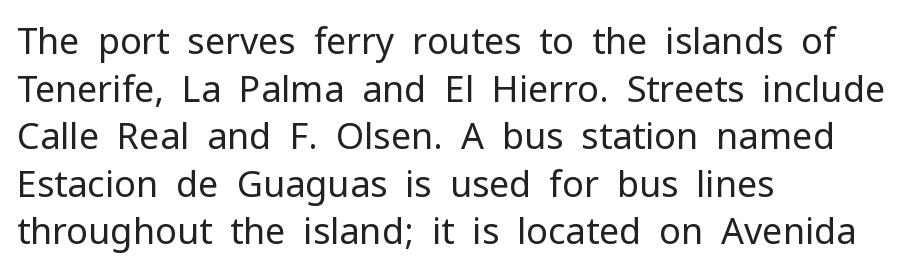
Q: Is the text bold? A: No.
Q: Is the text italic (slanted)? A: No, it is upright.
Q: Is the typeface a serif or a sans-serif typeface? A: Sans-serif.
Q: Is the text underlined? A: No.
Q: How is the paragraph aligned? A: Left-aligned.
Q: Is the spacing between letters normal or unusually wide? A: Normal.
Q: Is the spacing between lines tight, normal or loose? A: Normal.
Q: Width (condensed, normal, or wide)? A: Normal.
Q: Stroke contrast? A: Low.
Q: x-height? A: Medium.
Q: Monospaced? A: No.
